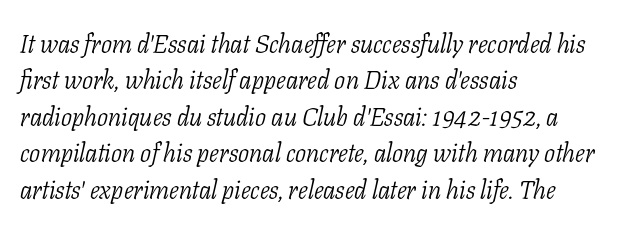
Is the type heavy? It reads as light-to-regular instead. A normal amount of white space separates one row of letters from the next. Teacher's note: observe the even left margin — that is flush-left alignment. Inter-character spacing is left at the font's built-in metrics. Underline: absent.
